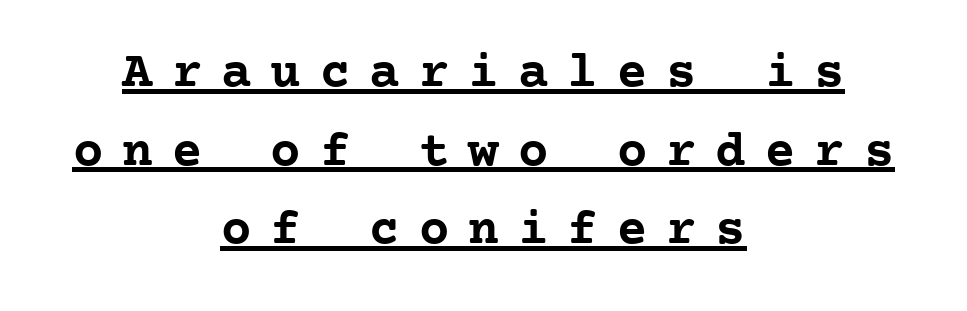
Like a heading marked for emphasis, these lines bear an underscore. A serif font was chosen for this passage. The passage shown is typed in a monospace face where columns stay perfectly aligned. This block has exactly the height ordinary leading produces. How are the letters spaced? Widely, with obvious added tracking.
